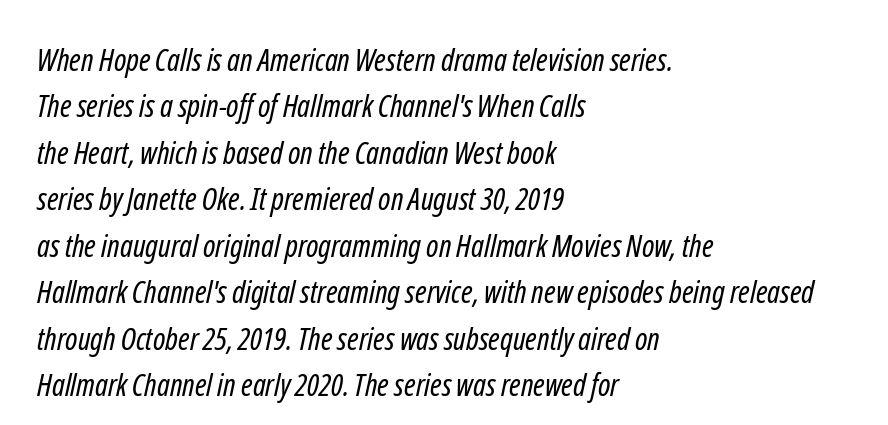
Do the characters align in a grid? No, the font is proportional. Nothing heavy about these letters — not bold at all. The tracking reads as untouched default to a designer's eye. Is this a sans? Yes — the strokes have no serifs. Check under the words: just untouched page.
